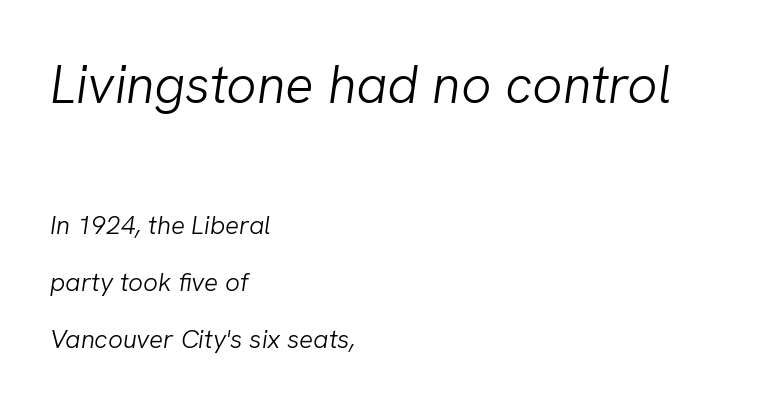
The font sits on the lighter half of the weight spectrum, regular included. Observe the ordinary spacing: letters are neighbours, not strangers. The rag falls on the right side of this text block. Interline gaps are noticeably wide in this sample.
